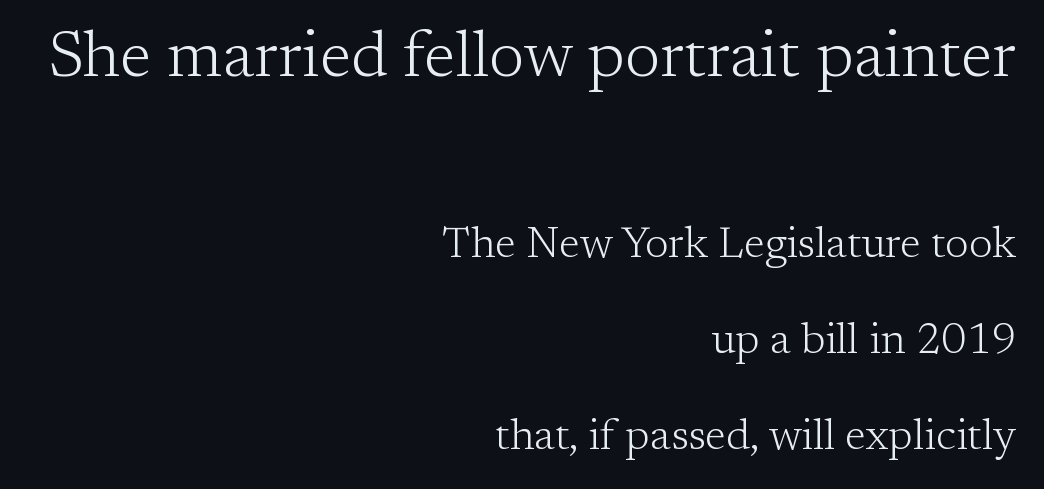
Q: Is the text bold? A: No.
Q: Is the text italic (slanted)? A: No, it is upright.
Q: Is the typeface a serif or a sans-serif typeface? A: Serif.
Q: Is the text underlined? A: No.
Q: How is the paragraph aligned? A: Right-aligned.
Q: Is the spacing between letters normal or unusually wide? A: Normal.
Q: Is the spacing between lines tight, normal or loose? A: Loose.
Q: Which block of text is set in a larger size, the first (top) or the second (bottom)? A: The first (top) one.
Q: Width (condensed, normal, or wide)? A: Normal.
Q: Stroke contrast? A: Low.
Q: x-height? A: Medium.
Q: Monospaced? A: No.
